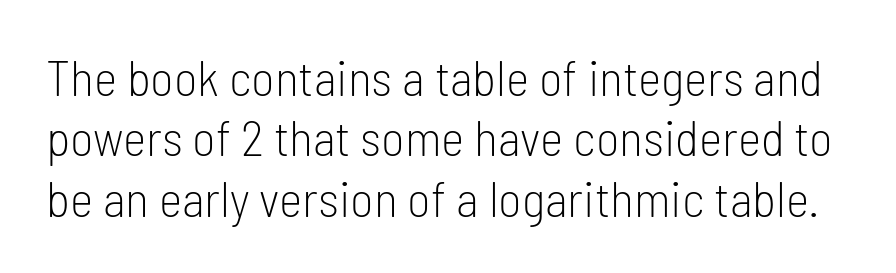
{"serif": "no", "italic": "no", "bold": "no", "weight": "light", "width": "condensed", "stroke_contrast": "low", "x_height": "medium", "monospaced": "no", "underline": "no", "line_spacing_ratio": 1.21, "letter_spacing": "normal", "letter_spacing_em": 0.0, "glyph_px": 50}
